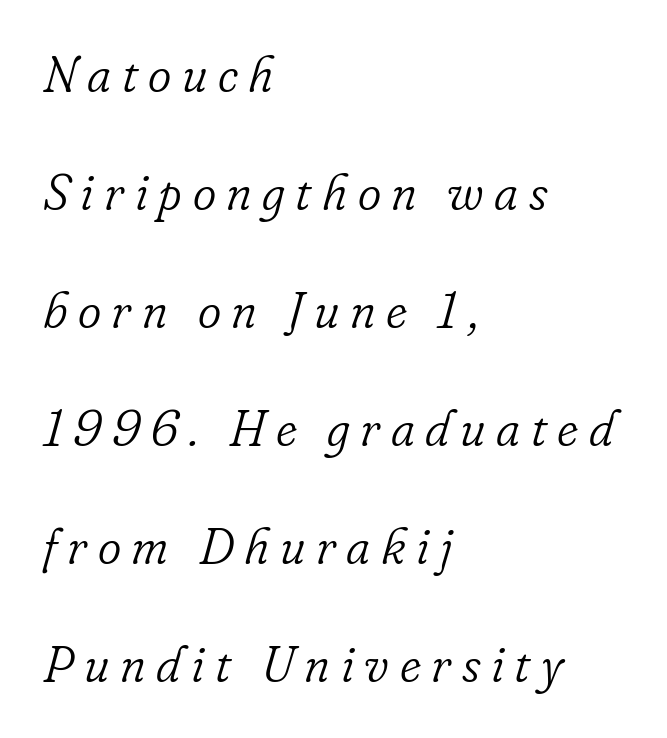
Q: Is the text bold? A: No.
Q: Is the text italic (slanted)? A: Yes, it leans right by about 16 degrees.
Q: Is the typeface a serif or a sans-serif typeface? A: Serif.
Q: Is the text underlined? A: No.
Q: How is the paragraph aligned? A: Left-aligned.
Q: Is the spacing between letters normal or unusually wide? A: Unusually wide.
Q: Is the spacing between lines tight, normal or loose? A: Loose.
Q: Width (condensed, normal, or wide)? A: Normal.
Q: Stroke contrast? A: Low.
Q: x-height? A: Small.
Q: Monospaced? A: No.
